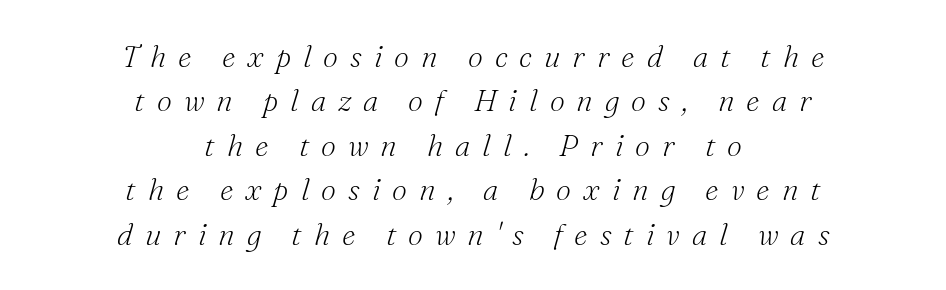
The image shows 30 px light serif type, italic (leaning right); set centered, normal line spacing (1.48x), unusually wide letter spacing (+0.4 em), not underlined; medium stroke contrast and a small x-height.
